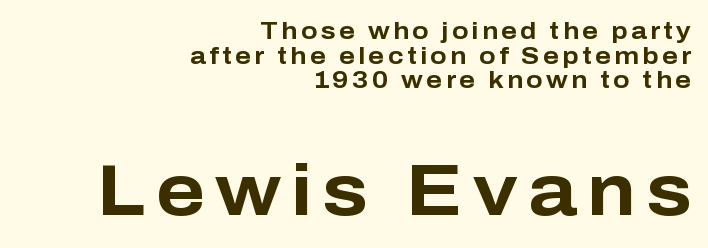
The image shows 73 px bold sans-serif type, upright; set right-aligned, tight line spacing (1.03x), not underlined; the second (bottom) block is 3.04x larger; low stroke contrast and a medium x-height.
